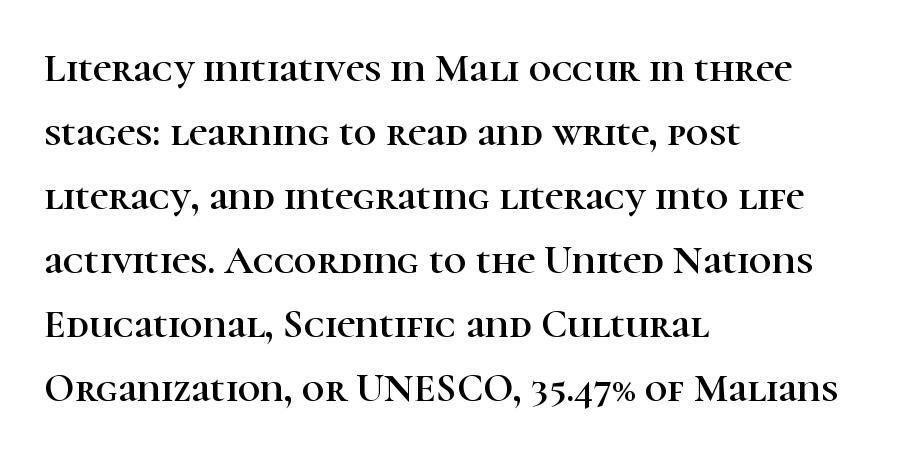
{"serif": "yes", "italic": "no", "width": "normal", "stroke_contrast": "high", "x_height": "medium", "monospaced": "no", "underline": "no", "align": "left", "line_spacing": "normal", "line_spacing_ratio": 1.6, "letter_spacing": "normal", "letter_spacing_em": 0.0, "glyph_px": 40}
